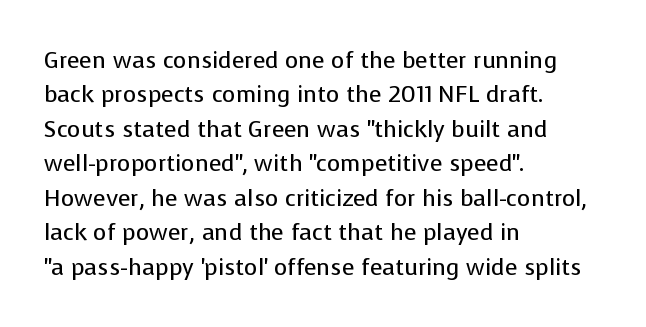
Q: Is the text bold? A: No.
Q: Is the text italic (slanted)? A: No, it is upright.
Q: Is the text underlined? A: No.
Q: How is the paragraph aligned? A: Left-aligned.
Q: Is the spacing between letters normal or unusually wide? A: Normal.
Q: Is the spacing between lines tight, normal or loose? A: Normal.
